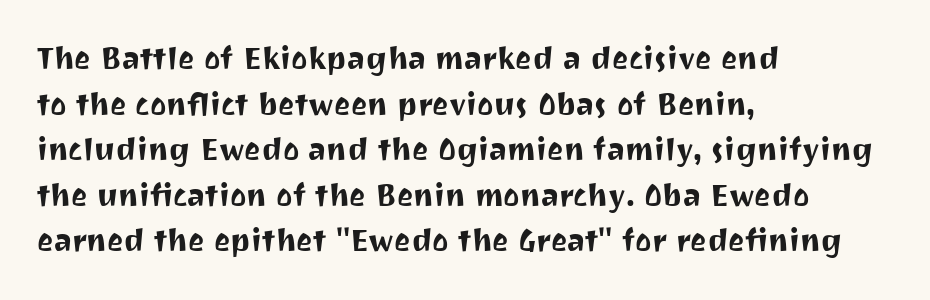
The image shows 31 px sans-serif type, upright; set left-aligned, normal line spacing (1.47x), normal letter spacing, not underlined; medium stroke contrast and a medium x-height.
